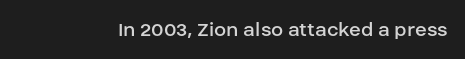
Q: Is the text bold? A: No.
Q: Is the text italic (slanted)? A: No, it is upright.
Q: Is the text underlined? A: No.
Q: Is the spacing between letters normal or unusually wide? A: Normal.
